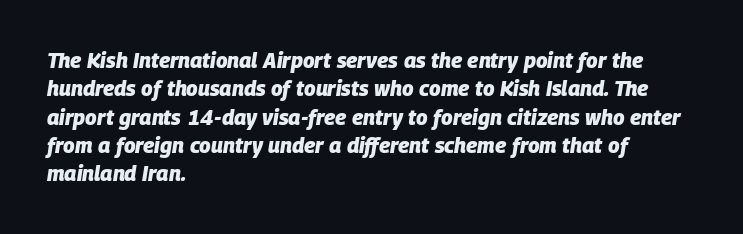
Strokes here are thick enough to call this a true bold. Looking at the ascenders, they clearly lean. Reading down the column, the eye jumps a familiar distance to each next line. Rule under the text: the space is simply empty. Characters follow at the spacing the type designer built in.
